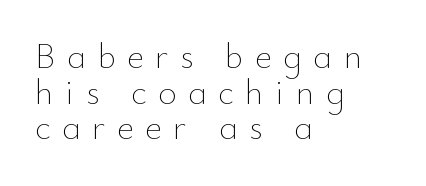
{"italic": "no", "bold": "no", "weight": "thin", "width": "normal", "stroke_contrast": "low", "x_height": "small", "monospaced": "no", "underline": "no", "align": "left", "line_spacing": "tight", "line_spacing_ratio": 0.99, "letter_spacing": "wide", "letter_spacing_em": 0.32, "glyph_px": 36}
